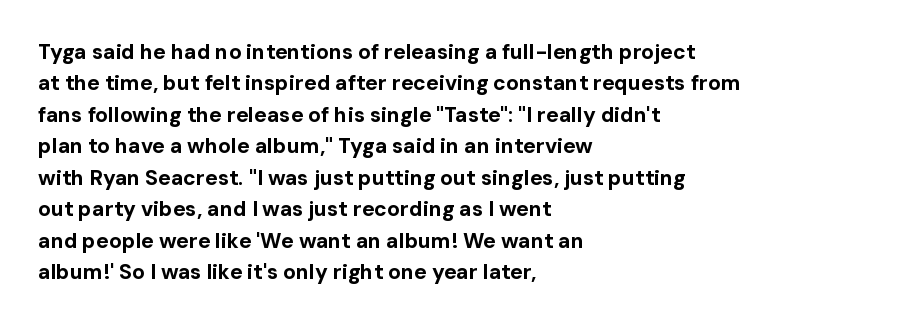
The image shows 21 px bold type, upright; set left-aligned, normal line spacing (1.5x), normal letter spacing, not underlined.
